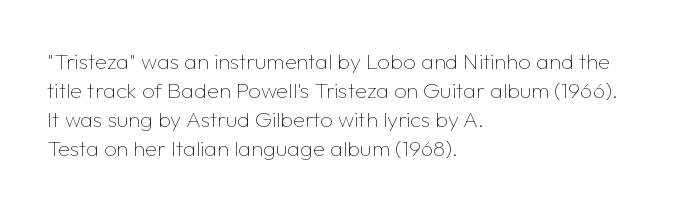
Q: Is the text bold? A: No.
Q: Is the text italic (slanted)? A: No, it is upright.
Q: Is the text underlined? A: No.
Q: How is the paragraph aligned? A: Left-aligned.
Q: Is the spacing between letters normal or unusually wide? A: Normal.
Q: Is the spacing between lines tight, normal or loose? A: Normal.
